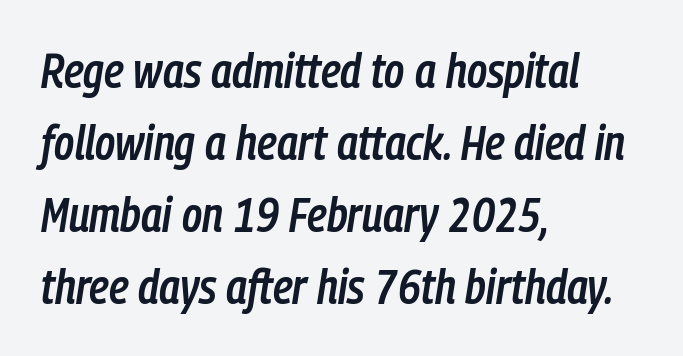
{"italic": "yes", "lean": "right", "slant_degrees": 9, "bold": "semi", "weight": "semibold", "width": "condensed", "stroke_contrast": "low", "x_height": "medium", "monospaced": "no", "underline": "no", "align": "left", "line_spacing": "normal", "line_spacing_ratio": 1.5, "letter_spacing": "normal", "letter_spacing_em": 0.0, "glyph_px": 48}
